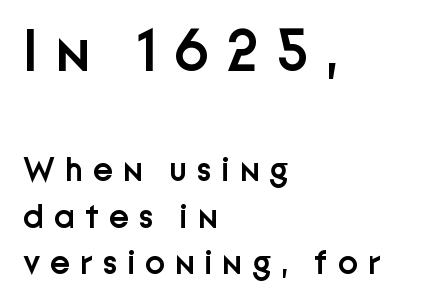
Q: Is the text bold? A: Semi-bold.
Q: Is the text italic (slanted)? A: No, it is upright.
Q: Is the typeface a serif or a sans-serif typeface? A: Sans-serif.
Q: Is the text underlined? A: No.
Q: How is the paragraph aligned? A: Left-aligned.
Q: Is the spacing between letters normal or unusually wide? A: Unusually wide.
Q: Is the spacing between lines tight, normal or loose? A: Normal.
Q: Which block of text is set in a larger size, the first (top) or the second (bottom)? A: The first (top) one.
Q: Width (condensed, normal, or wide)? A: Normal.
Q: Stroke contrast? A: Low.
Q: x-height? A: Medium.
Q: Monospaced? A: No.
